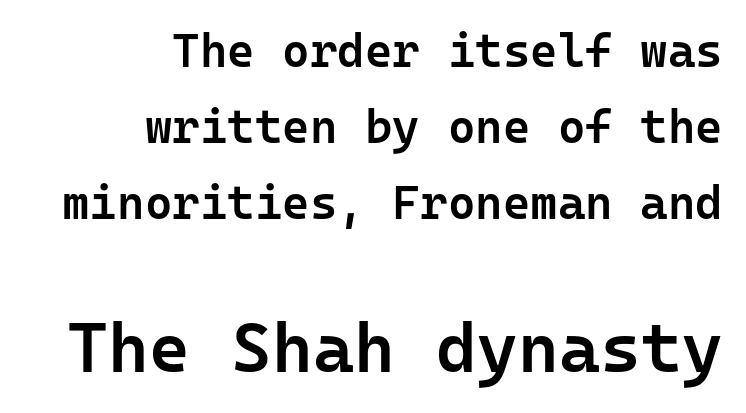
Q: Is the text bold? A: Semi-bold.
Q: Is the text italic (slanted)? A: No, it is upright.
Q: Is the typeface a serif or a sans-serif typeface? A: Sans-serif.
Q: Is the text underlined? A: No.
Q: How is the paragraph aligned? A: Right-aligned.
Q: Is the spacing between letters normal or unusually wide? A: Normal.
Q: Is the spacing between lines tight, normal or loose? A: Normal.
Q: Which block of text is set in a larger size, the first (top) or the second (bottom)? A: The second (bottom) one.
Q: Width (condensed, normal, or wide)? A: Normal.
Q: Stroke contrast? A: Low.
Q: x-height? A: Medium.
Q: Monospaced? A: Yes.
